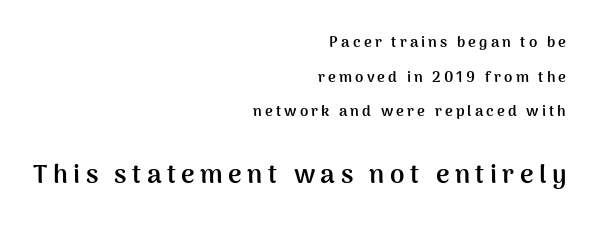
Substantial extra tracking has been applied to these lines. If you drew a ruler down the right edge, every line would touch it. Is there much room between lines? Yes — plenty of vertical air separates them. Size contrast runs from small at the top to large at the bottom. These words are printed bold, with thick strokes throughout. Quick note: underline off.
